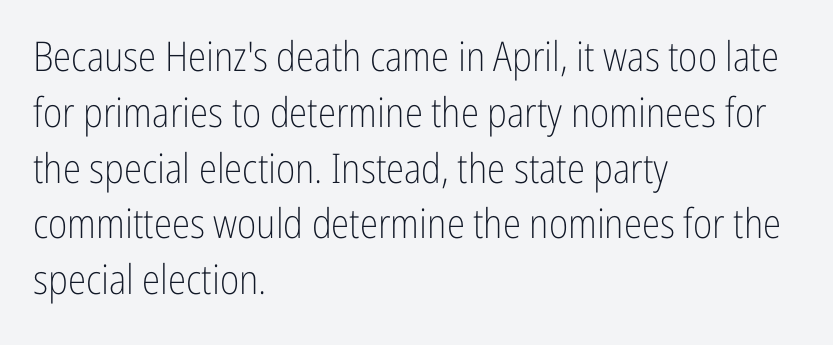
The image shows 41 px light, condensed sans-serif type, upright; set left-aligned, normal line spacing (1.36x), normal letter spacing, not underlined; low stroke contrast and a medium x-height.
